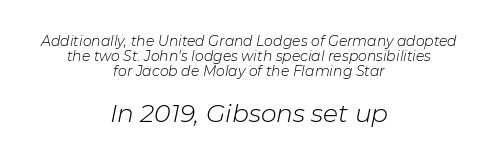
{"italic": "yes", "lean": "right", "slant_degrees": 11, "bold": "no", "underline": "no", "align": "center", "line_spacing": "tight", "line_spacing_ratio": 1.08, "letter_spacing": "normal", "letter_spacing_em": 0.0, "larger_block": "second", "size_ratio": 1.79, "glyph_px": 25}
